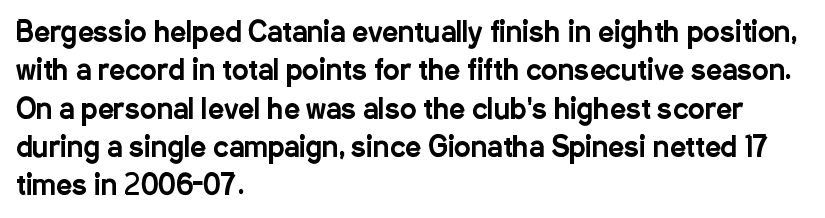
Q: Is the text italic (slanted)? A: No, it is upright.
Q: Is the typeface a serif or a sans-serif typeface? A: Sans-serif.
Q: Is the text underlined? A: No.
Q: How is the paragraph aligned? A: Left-aligned.
Q: Is the spacing between letters normal or unusually wide? A: Normal.
Q: Is the spacing between lines tight, normal or loose? A: Normal.
Q: Width (condensed, normal, or wide)? A: Condensed.
Q: Stroke contrast? A: Low.
Q: x-height? A: Medium.
Q: Monospaced? A: No.
